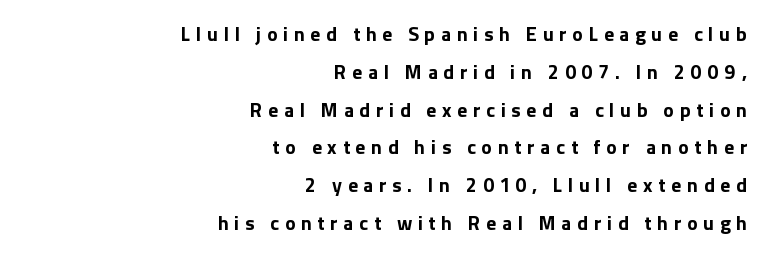
Descenders hang freely into open space. Heavy, bold letterforms. Notice how the passage keeps a crisp vertical edge on the right only. Every character sits straight up, as roman type does. A typesetter would call this heavily tracked-out type.
